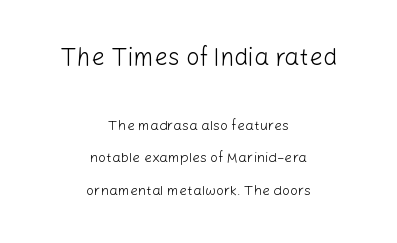
{"italic": "no", "bold": "no", "underline": "no", "align": "center", "line_spacing": "loose", "line_spacing_ratio": 2.32, "letter_spacing": "normal", "letter_spacing_em": 0.0, "larger_block": "first", "size_ratio": 1.71, "glyph_px": 24}
